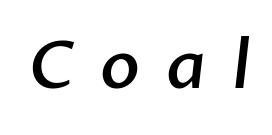
The image shows 66 px semibold sans-serif type; set unusually wide letter spacing (+0.39 em), not underlined; low stroke contrast and a medium x-height.
